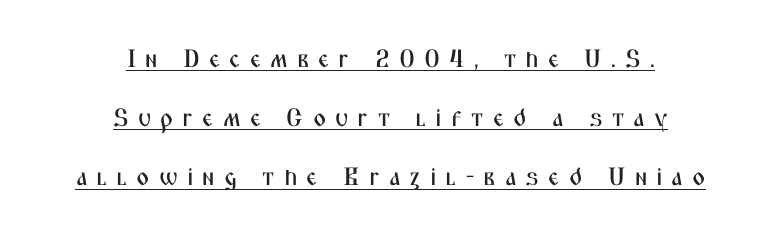
Q: Is the text italic (slanted)? A: No, it is upright.
Q: Is the text underlined? A: Yes.
Q: How is the paragraph aligned? A: Centered.
Q: Is the spacing between letters normal or unusually wide? A: Unusually wide.
Q: Is the spacing between lines tight, normal or loose? A: Loose.
